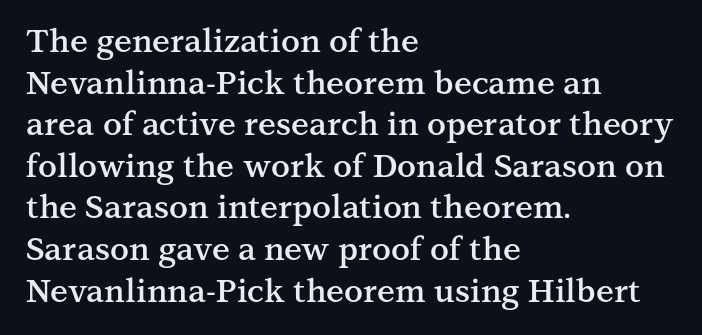
Q: Is the text bold? A: Semi-bold.
Q: Is the text italic (slanted)? A: No, it is upright.
Q: Is the typeface a serif or a sans-serif typeface? A: Serif.
Q: Is the text underlined? A: No.
Q: How is the paragraph aligned? A: Left-aligned.
Q: Is the spacing between letters normal or unusually wide? A: Normal.
Q: Is the spacing between lines tight, normal or loose? A: Normal.
Q: Width (condensed, normal, or wide)? A: Normal.
Q: Stroke contrast? A: Medium.
Q: x-height? A: Medium.
Q: Monospaced? A: No.
